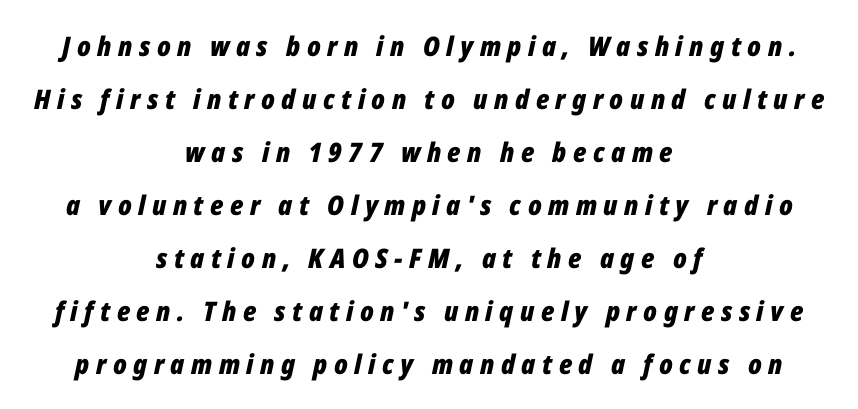
Q: Is the text bold? A: Yes.
Q: Is the text italic (slanted)? A: Yes, it leans right by about 12 degrees.
Q: Is the text underlined? A: No.
Q: How is the paragraph aligned? A: Centered.
Q: Is the spacing between letters normal or unusually wide? A: Unusually wide.
Q: Is the spacing between lines tight, normal or loose? A: Loose.
